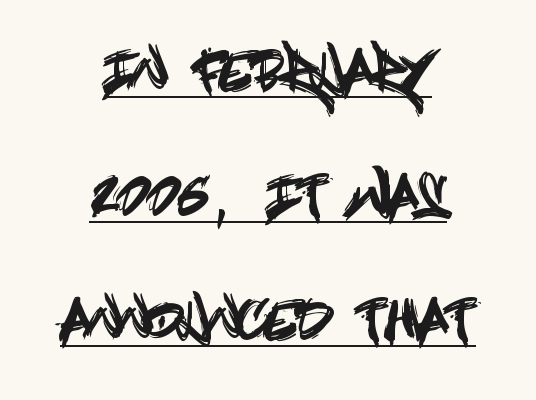
In terms of letterspacing, this is plain default setting. A rule runs beneath these lines of type. This sample is center-justified, so both line endings float freely. The rendering shows plain stroke endings on the letterforms — a sans-serif design. How would I describe the line gaps? Wide and relaxed.
